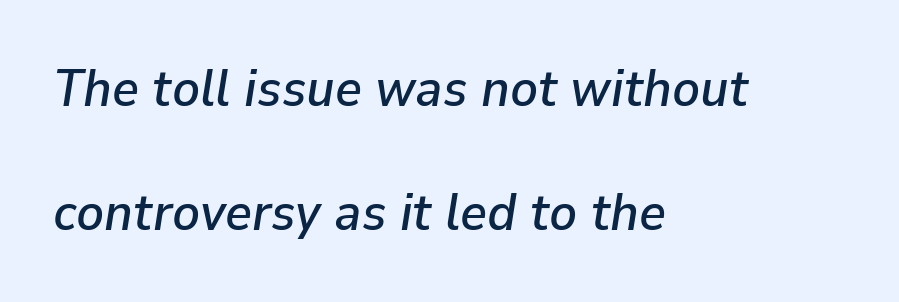
Nobody drew a line under any word here. These lines stand farther apart than default settings would place them. Varying glyph widths throughout — classic text-font behaviour. The face used here is rendered with its standard letterfit.
